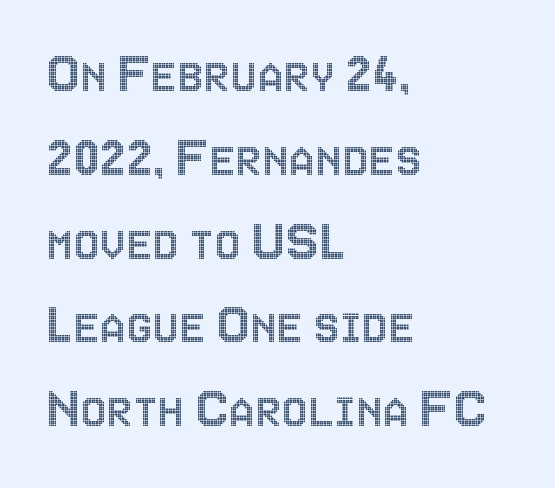
Q: Is the text italic (slanted)? A: No, it is upright.
Q: Is the text underlined? A: No.
Q: How is the paragraph aligned? A: Left-aligned.
Q: Is the spacing between letters normal or unusually wide? A: Normal.
Q: Is the spacing between lines tight, normal or loose? A: Normal.
Q: Width (condensed, normal, or wide)? A: Condensed.
Q: x-height? A: Large.
Q: Monospaced? A: No.
